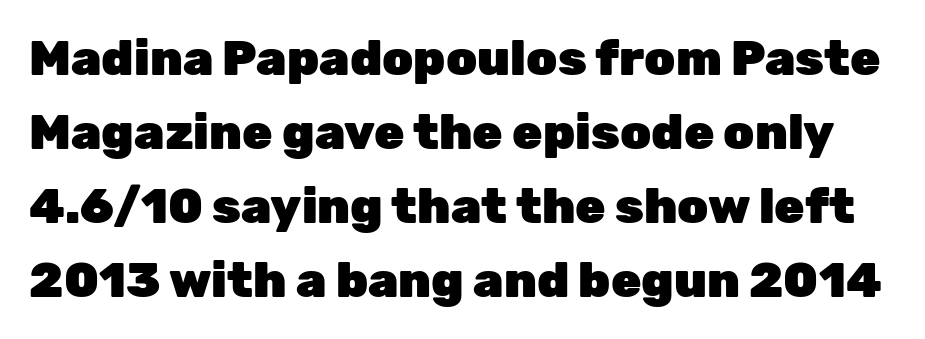
Q: Is the text bold? A: Yes.
Q: Is the text italic (slanted)? A: No, it is upright.
Q: Is the typeface a serif or a sans-serif typeface? A: Sans-serif.
Q: Is the text underlined? A: No.
Q: Is the spacing between letters normal or unusually wide? A: Normal.
Q: Is the spacing between lines tight, normal or loose? A: Normal.
Q: Width (condensed, normal, or wide)? A: Normal.
Q: Stroke contrast? A: Low.
Q: x-height? A: Medium.
Q: Monospaced? A: No.
